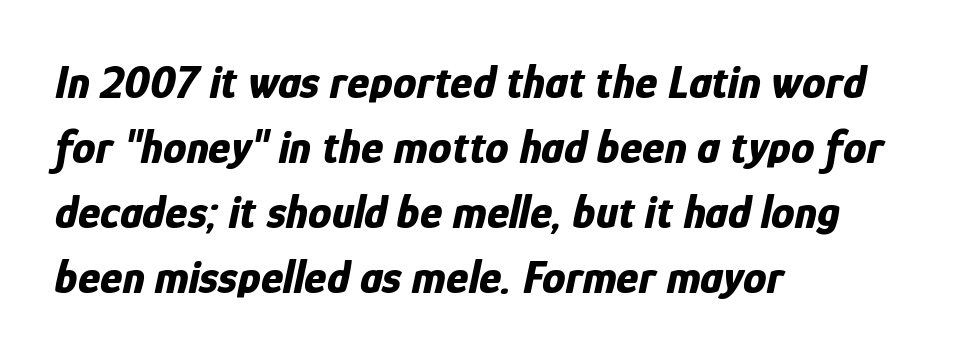
Q: Is the text bold? A: Yes.
Q: Is the text italic (slanted)? A: Yes, it leans right by about 12 degrees.
Q: Is the text underlined? A: No.
Q: How is the paragraph aligned? A: Left-aligned.
Q: Is the spacing between letters normal or unusually wide? A: Normal.
Q: Is the spacing between lines tight, normal or loose? A: Normal.
Q: Width (condensed, normal, or wide)? A: Condensed.
Q: Stroke contrast? A: Low.
Q: x-height? A: Medium.
Q: Monospaced? A: No.
